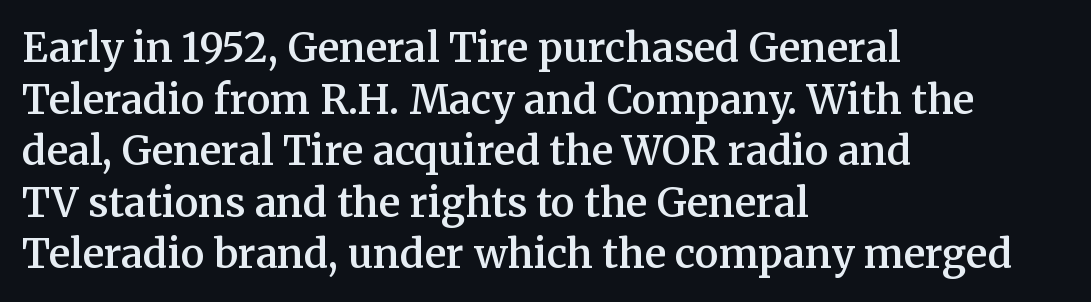
The image shows 40 px semibold serif type, upright; set left-aligned, normal line spacing (1.29x), normal letter spacing, not underlined; medium stroke contrast and a medium x-height.
